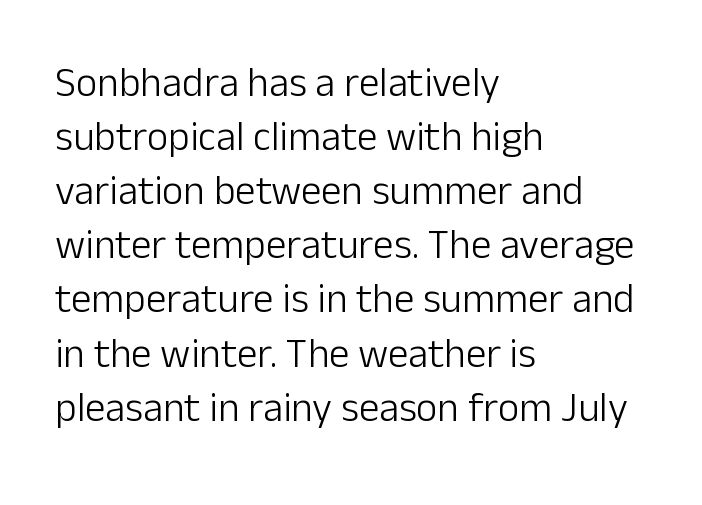
The face used here is proportionally spaced, like ordinary book or web type. Words float on clear page, feet unadorned. I'd call this a sans setting — the letters go barefoot. Tall strokes in this sample are plumb rather than angled. The face looks like a standard text weight, possibly lighter.
